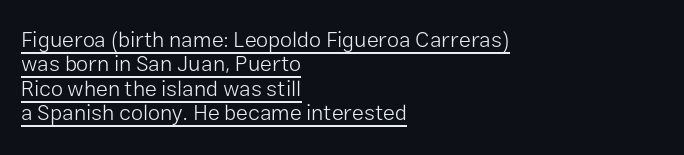
{"italic": "no", "bold": "no", "underline": "yes", "align": "left", "line_spacing": "tight", "line_spacing_ratio": 1.11, "letter_spacing": "normal", "letter_spacing_em": 0.0, "glyph_px": 22}
